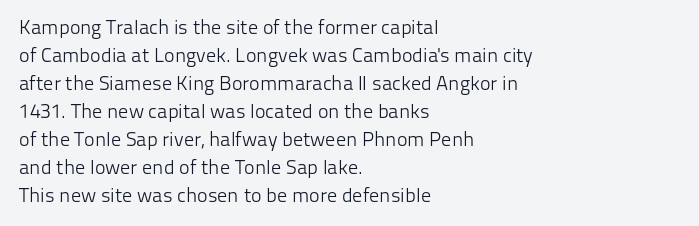
{"italic": "no", "bold": "no", "underline": "no", "align": "left", "line_spacing": "normal", "line_spacing_ratio": 1.4, "letter_spacing": "normal", "letter_spacing_em": 0.0, "glyph_px": 20}
